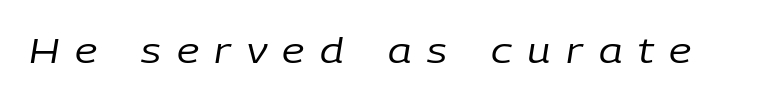
Q: Is the text bold? A: No.
Q: Is the text italic (slanted)? A: Yes, it leans right by about 9 degrees.
Q: Is the text underlined? A: No.
Q: Is the spacing between letters normal or unusually wide? A: Unusually wide.
Q: Width (condensed, normal, or wide)? A: Normal.
Q: Stroke contrast? A: Low.
Q: x-height? A: Medium.
Q: Monospaced? A: No.
